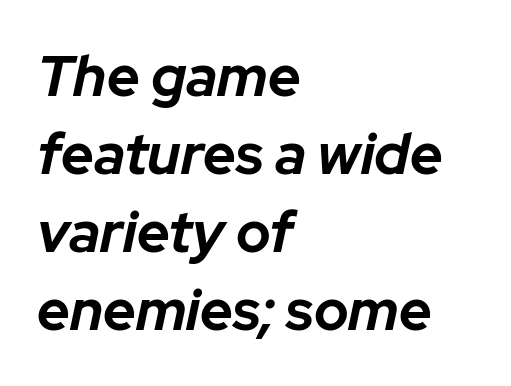
Reading down the block, your eye returns to a fixed left position each line. Descenders hang freely into open space. The space between consecutive lines is moderate. An italicized treatment has been applied to the whole sample.
